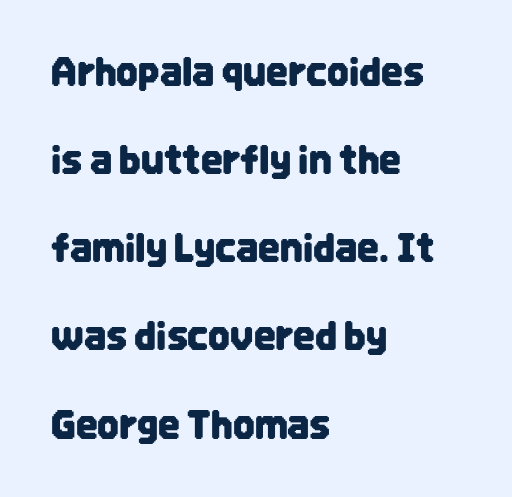
The space beneath each line is pristine and unruled. The characters display no serif detailing; their extremities are plain. Spacing between characters is what you'd get straight out of the box. The vertical gap from one line to the next is large.
